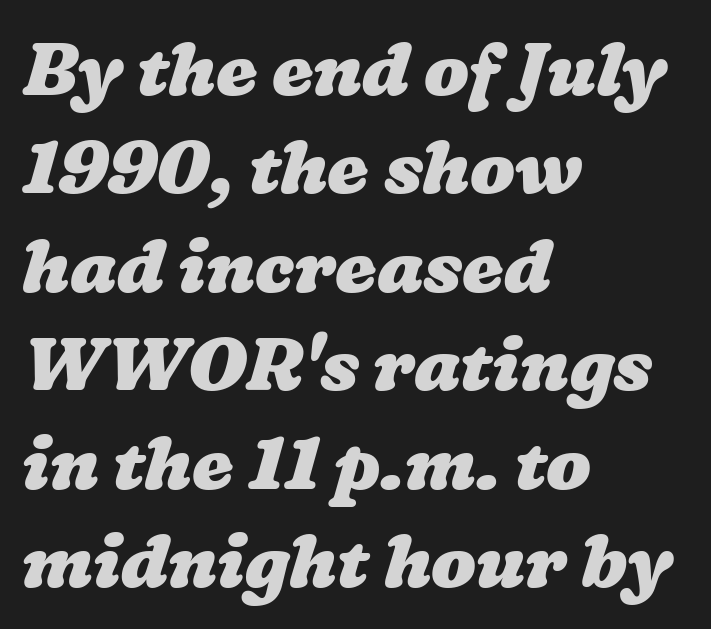
{"bold": "yes", "weight": "heavy", "width": "wide", "stroke_contrast": "low", "x_height": "medium", "monospaced": "no", "underline": "no", "align": "left", "line_spacing": "normal", "line_spacing_ratio": 1.33, "letter_spacing": "normal", "letter_spacing_em": 0.0, "glyph_px": 74}
